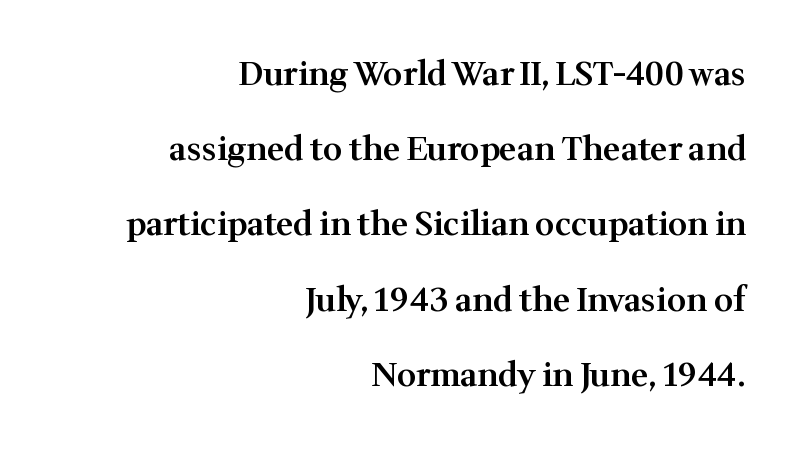
Plain, unruled lines of type. Leading: increased. A bit beefed up — I'd call it semibold rather than bold. Caption: standard tracking, unaltered. Do the characters align in a grid? No, the font is proportional. This sample uses a serif face.
